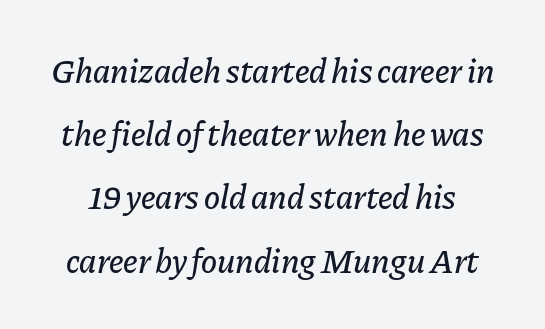
Only glyphs here, with clear space below each row. You can tell it's italic because the verticals aren't actually vertical. A typesetter would call this proportional, since set widths differ per character. You could call the tracking neutral — neither tight nor loose.
